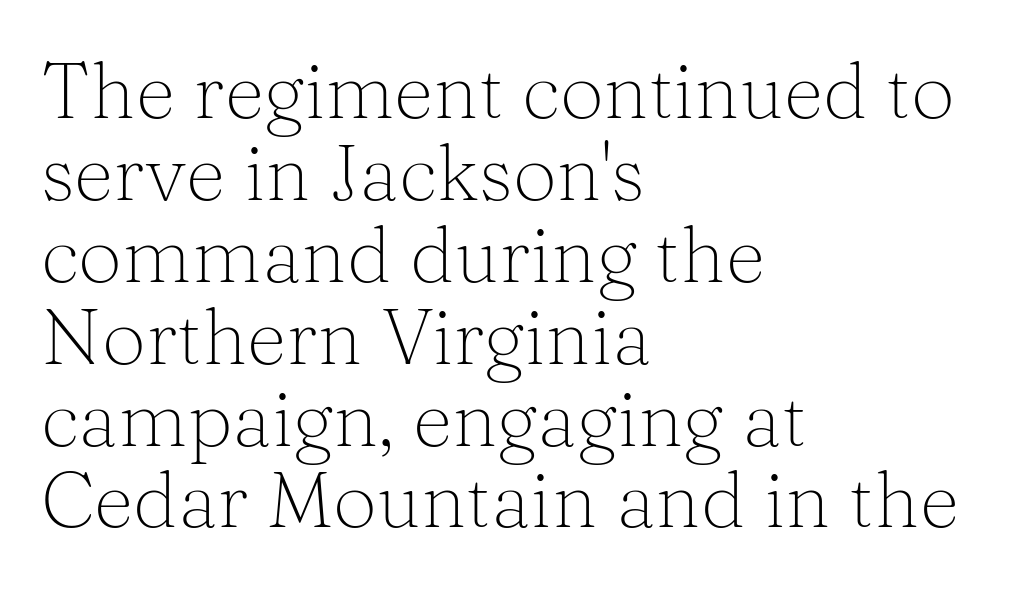
The image shows 78 px light serif type, upright; set left-aligned, tight line spacing (1.05x), normal letter spacing, not underlined; medium stroke contrast and a medium x-height.
